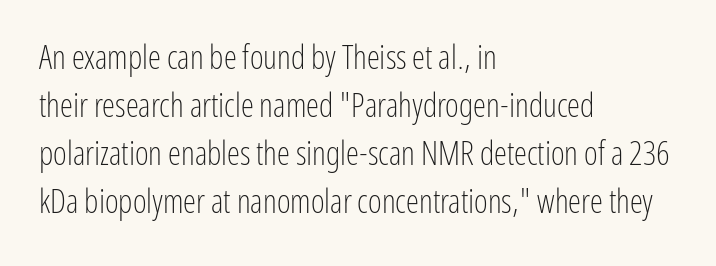
{"serif": "no", "italic": "no", "bold": "no", "weight": "light", "width": "condensed", "stroke_contrast": "low", "x_height": "medium", "monospaced": "no", "underline": "no", "align": "left", "line_spacing": "normal", "line_spacing_ratio": 1.45, "letter_spacing": "normal", "letter_spacing_em": 0.0, "glyph_px": 33}
